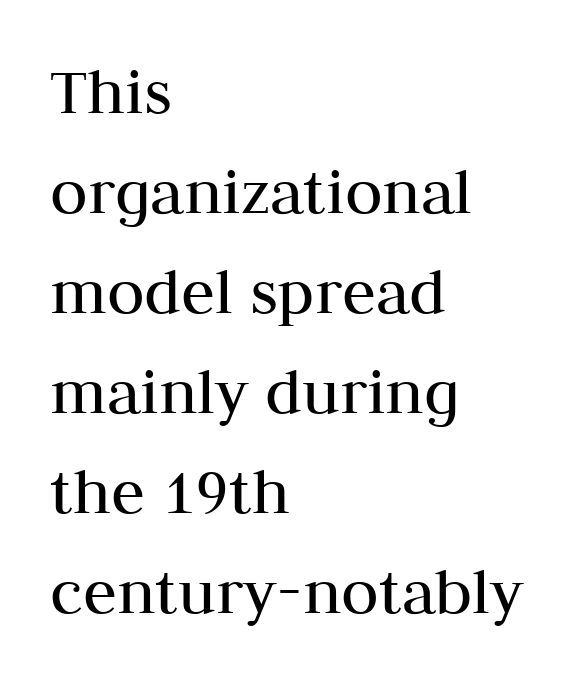
{"serif": "yes", "italic": "no", "bold": "no", "weight": "regular", "width": "normal", "stroke_contrast": "medium", "x_height": "medium", "monospaced": "no", "underline": "no", "align": "left", "line_spacing": "normal", "line_spacing_ratio": 1.45, "letter_spacing": "normal", "letter_spacing_em": 0.0, "glyph_px": 69}
